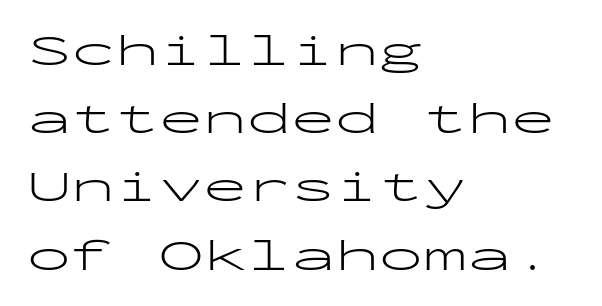
Q: Is the text bold? A: No.
Q: Is the text italic (slanted)? A: No, it is upright.
Q: Is the typeface a serif or a sans-serif typeface? A: Sans-serif.
Q: Is the text underlined? A: No.
Q: How is the paragraph aligned? A: Left-aligned.
Q: Is the spacing between letters normal or unusually wide? A: Normal.
Q: Is the spacing between lines tight, normal or loose? A: Normal.
Q: Width (condensed, normal, or wide)? A: Wide.
Q: Stroke contrast? A: Low.
Q: x-height? A: Medium.
Q: Monospaced? A: Yes.
